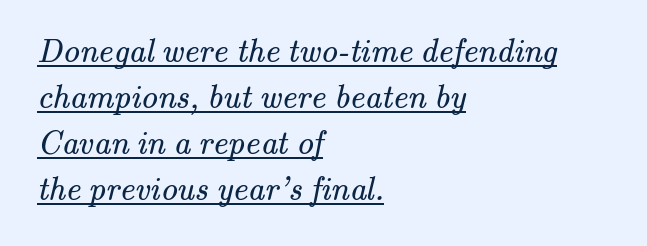
{"serif": "yes", "bold": "no", "weight": "regular", "width": "normal", "stroke_contrast": "medium", "x_height": "small", "monospaced": "no", "underline": "yes", "align": "left", "line_spacing": "normal", "line_spacing_ratio": 1.39, "letter_spacing": "normal", "letter_spacing_em": 0.0, "glyph_px": 33}
